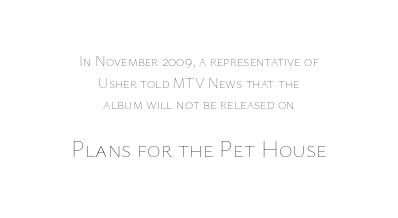
Q: Is the text bold? A: No.
Q: Is the text italic (slanted)? A: No, it is upright.
Q: Is the text underlined? A: No.
Q: How is the paragraph aligned? A: Centered.
Q: Is the spacing between letters normal or unusually wide? A: Normal.
Q: Is the spacing between lines tight, normal or loose? A: Normal.
Q: Which block of text is set in a larger size, the first (top) or the second (bottom)? A: The second (bottom) one.
